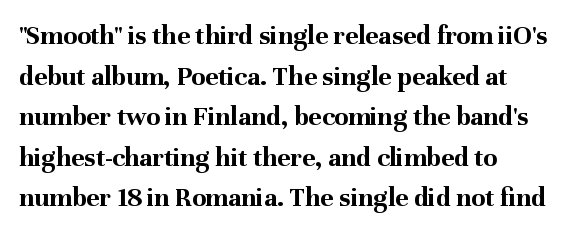
Q: Is the text bold? A: Yes.
Q: Is the text italic (slanted)? A: No, it is upright.
Q: Is the typeface a serif or a sans-serif typeface? A: Serif.
Q: Is the text underlined? A: No.
Q: How is the paragraph aligned? A: Left-aligned.
Q: Is the spacing between letters normal or unusually wide? A: Normal.
Q: Is the spacing between lines tight, normal or loose? A: Normal.
Q: Width (condensed, normal, or wide)? A: Normal.
Q: Stroke contrast? A: Medium.
Q: x-height? A: Medium.
Q: Monospaced? A: No.
